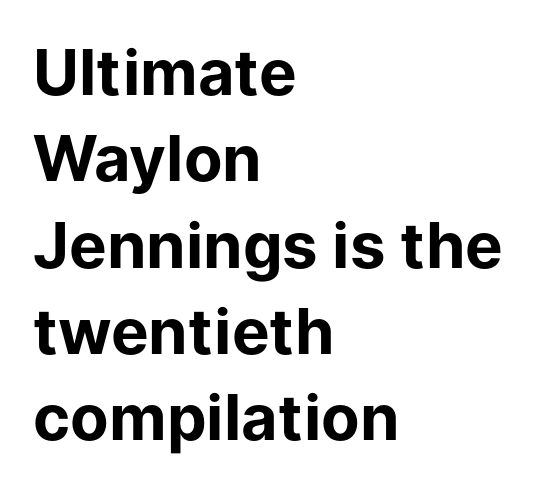
The image shows 63 px bold sans-serif type, upright; set left-aligned, normal line spacing (1.37x), normal letter spacing, not underlined; low stroke contrast and a medium x-height.
